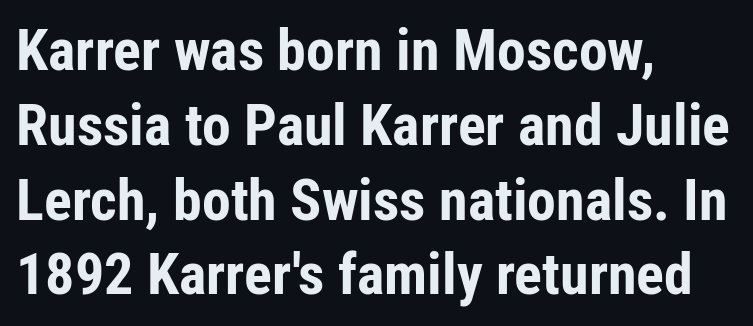
Typeset ragged right — the left edge is the straight one. Its strokes are broad and dark, the hallmark of bold type. One glance says typical: line gaps are just what's usual. Look at the bottom of the vertical strokes: they stop flat, with no serifs. Underlining? Definitely not there. Nothing unusual about the tracking: characters are spaced as the font intends.
